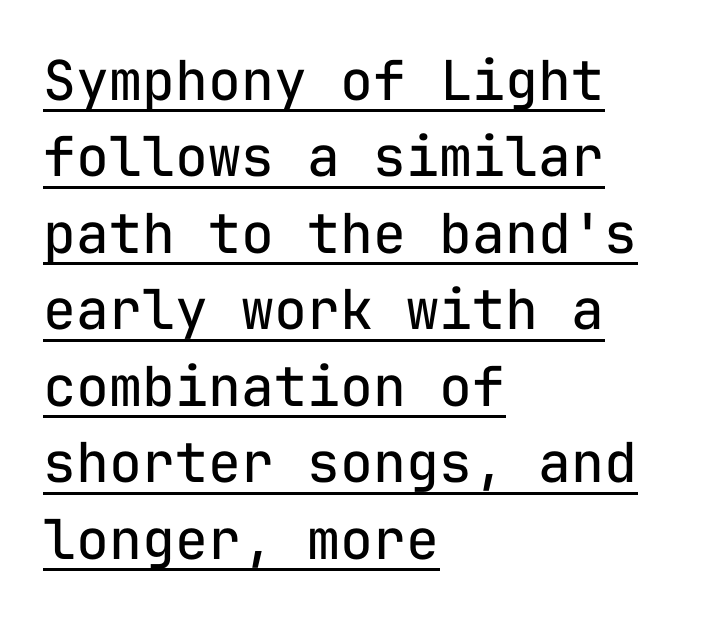
Q: Is the text bold? A: No.
Q: Is the text italic (slanted)? A: No, it is upright.
Q: Is the typeface a serif or a sans-serif typeface? A: Sans-serif.
Q: Is the text underlined? A: Yes.
Q: How is the paragraph aligned? A: Left-aligned.
Q: Is the spacing between letters normal or unusually wide? A: Normal.
Q: Is the spacing between lines tight, normal or loose? A: Normal.
Q: Width (condensed, normal, or wide)? A: Normal.
Q: Stroke contrast? A: Low.
Q: x-height? A: Medium.
Q: Monospaced? A: Yes.
